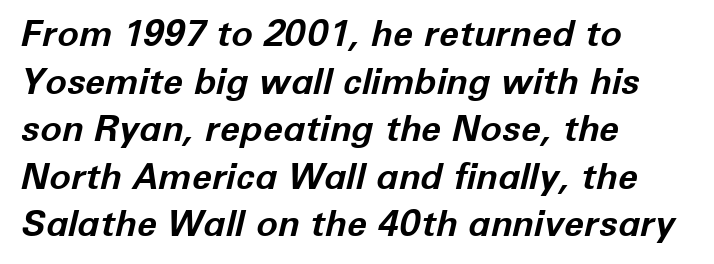
The image shows 36 px bold type, italic (leaning right); set left-aligned, normal line spacing (1.32x), normal letter spacing, not underlined; low stroke contrast and a medium x-height.
